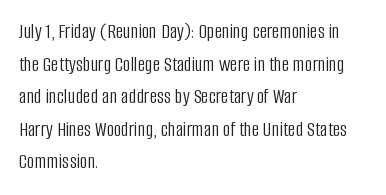
Q: Is the text bold? A: No.
Q: Is the text italic (slanted)? A: No, it is upright.
Q: Is the text underlined? A: No.
Q: How is the paragraph aligned? A: Left-aligned.
Q: Is the spacing between letters normal or unusually wide? A: Normal.
Q: Is the spacing between lines tight, normal or loose? A: Normal.
